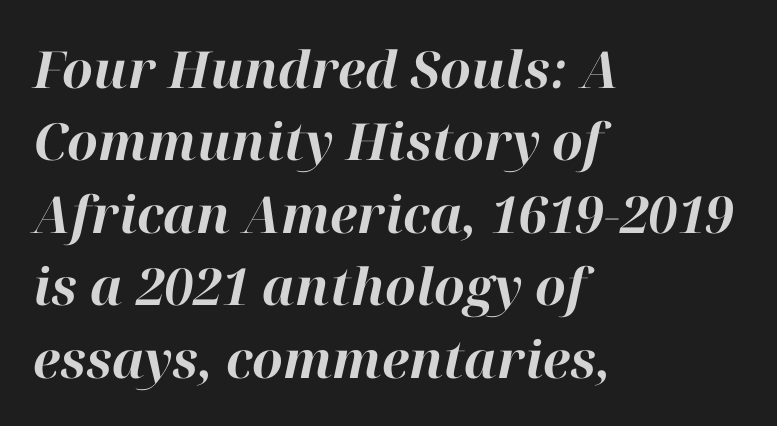
{"italic": "yes", "lean": "right", "slant_degrees": 12, "bold": "yes", "weight": "bold", "width": "normal", "stroke_contrast": "high", "x_height": "medium", "monospaced": "no", "underline": "no", "align": "left", "line_spacing": "normal", "line_spacing_ratio": 1.42, "letter_spacing": "normal", "letter_spacing_em": 0.0, "glyph_px": 51}
